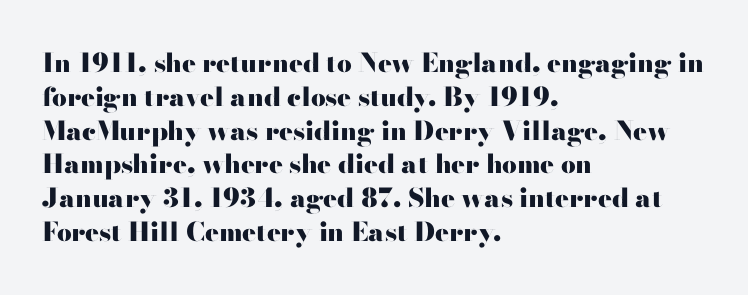
Notice how the stems are strictly vertical — no italics here. The passage shown is emphatically bold. Students, observe: this is what conventionally led text looks like. You could call the tracking neutral — neither tight nor loose. The ragged edge is on the right, which tells us the setting is flush left. Descenders are the only things crossing below the line.
